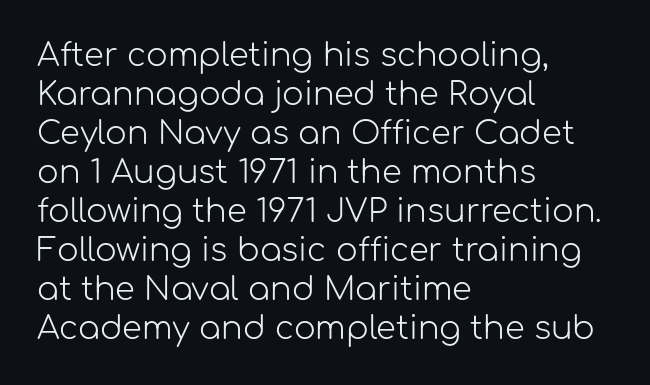
Descenders are the only things crossing below the line. Honestly, the letter spacing is just normal — you wouldn't notice it. The axis of the letterforms is exactly vertical. A light-to-regular cut is what we see here. Proportional: the letters do not fall into vertical columns.
